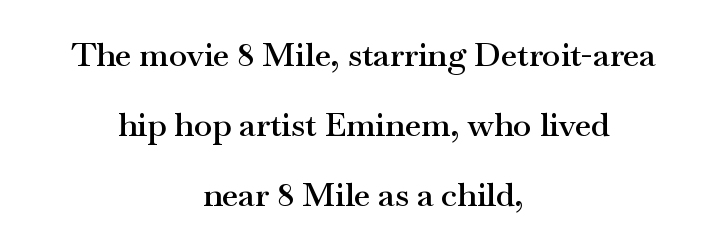
The image shows 33 px semibold, wide serif type, upright; set centered, loose line spacing (2.12x), normal letter spacing, not underlined; medium stroke contrast and a small x-height.
